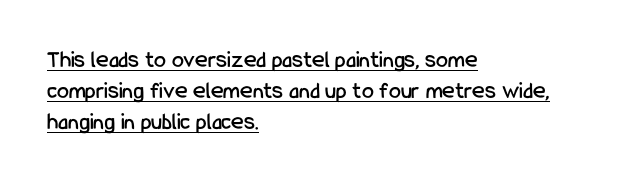
You could call the tracking neutral — neither tight nor loose. Interline gaps are of average width in this sample. Posture: vertical. If you drew a ruler down the left edge, every line would touch it. Every word sits above its own underline.
